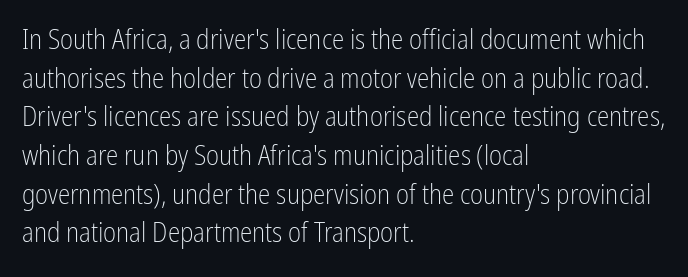
The image shows 28 px light, condensed sans-serif type, upright; set left-aligned, normal line spacing (1.38x), normal letter spacing, not underlined; low stroke contrast and a medium x-height.
